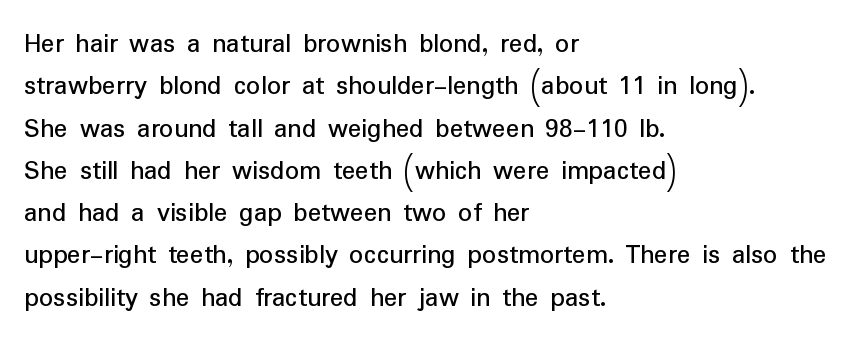
Q: Is the text italic (slanted)? A: No, it is upright.
Q: Is the typeface a serif or a sans-serif typeface? A: Sans-serif.
Q: Is the text underlined? A: No.
Q: How is the paragraph aligned? A: Left-aligned.
Q: Is the spacing between letters normal or unusually wide? A: Normal.
Q: Is the spacing between lines tight, normal or loose? A: Normal.
Q: Width (condensed, normal, or wide)? A: Normal.
Q: Stroke contrast? A: Low.
Q: x-height? A: Medium.
Q: Monospaced? A: No.
